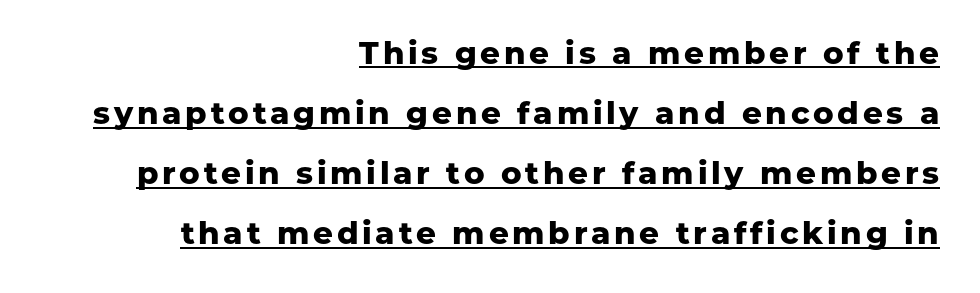
{"serif": "no", "italic": "no", "bold": "yes", "weight": "heavy", "width": "normal", "stroke_contrast": "low", "x_height": "medium", "monospaced": "no", "underline": "yes", "align": "right", "line_spacing": "loose", "line_spacing_ratio": 1.94, "glyph_px": 31}
